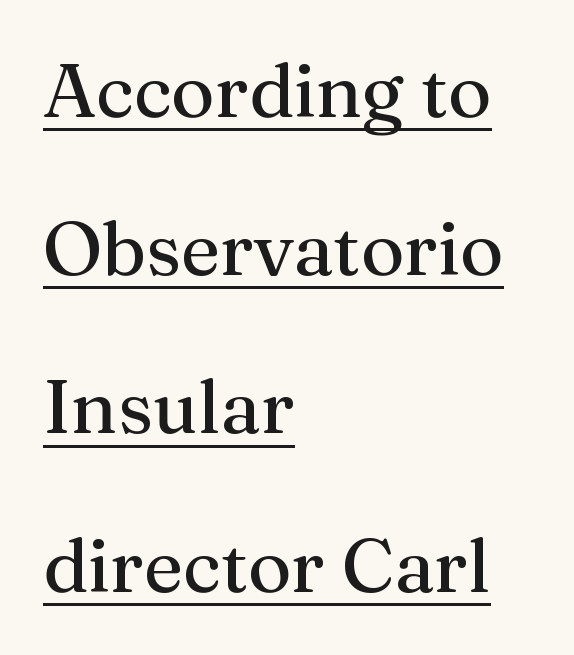
The rag falls on the right side of this text block. This sample has the flowing, uneven cadence of proportional lettering. Glance below the letters and you will spot a drawn line. Leading is clearly above the norm, producing a sparse column.
